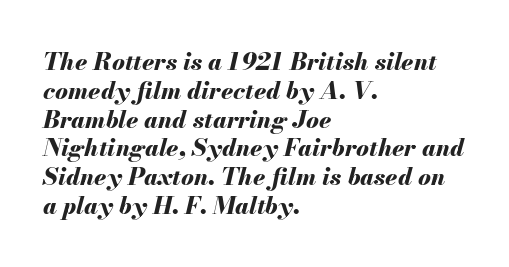
The image shows 24 px bold type, italic (leaning right); set left-aligned, line spacing 1.2x, normal letter spacing, not underlined.
